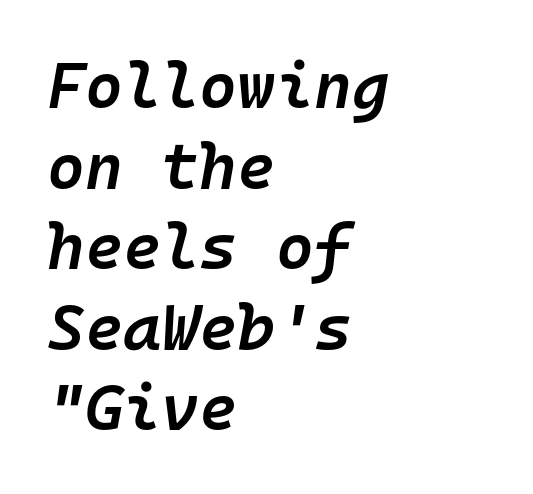
Q: Is the text bold? A: Semi-bold.
Q: Is the text italic (slanted)? A: Yes, it leans right by about 10 degrees.
Q: Is the text underlined? A: No.
Q: How is the paragraph aligned? A: Left-aligned.
Q: Is the spacing between letters normal or unusually wide? A: Normal.
Q: Width (condensed, normal, or wide)? A: Normal.
Q: Stroke contrast? A: Low.
Q: x-height? A: Medium.
Q: Monospaced? A: Yes.
